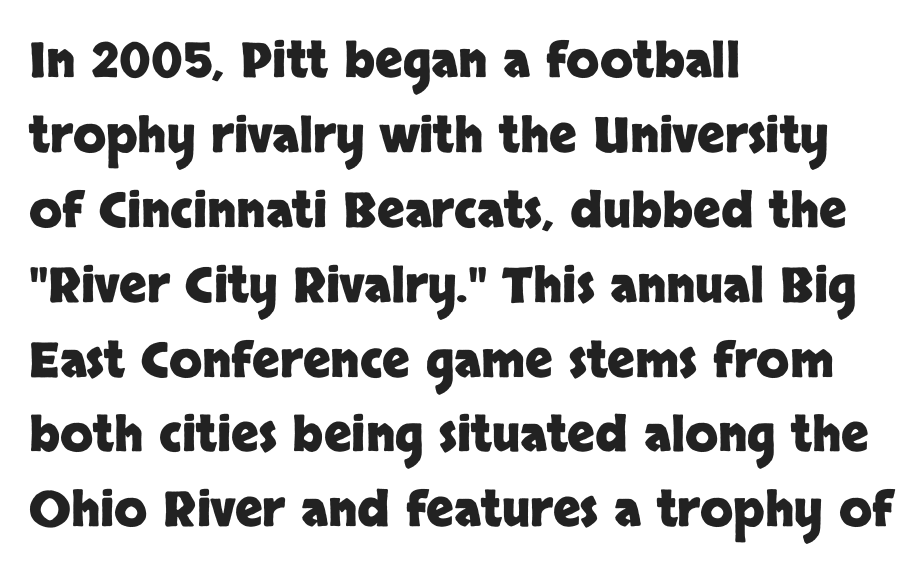
{"serif": "no", "italic": "no", "bold": "yes", "weight": "heavy", "width": "normal", "stroke_contrast": "low", "x_height": "large", "monospaced": "no", "underline": "no", "align": "left", "line_spacing": "normal", "line_spacing_ratio": 1.56, "letter_spacing": "normal", "letter_spacing_em": 0.0, "glyph_px": 48}
